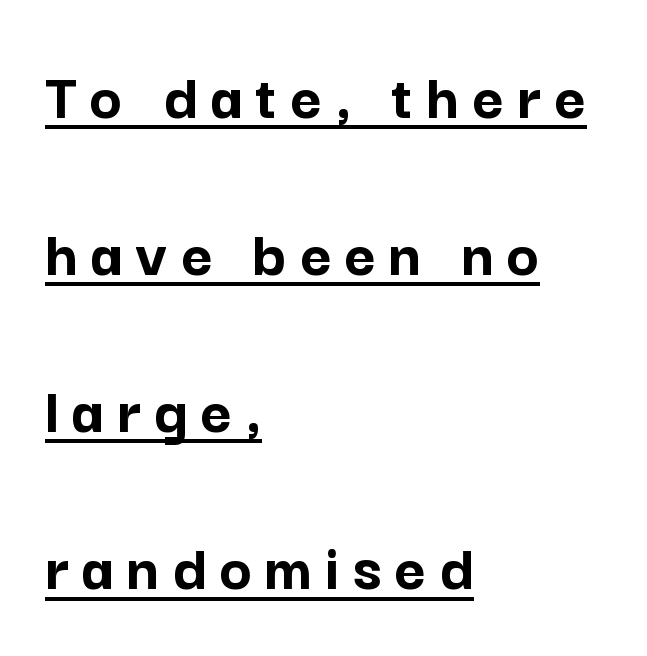
Q: Is the text bold? A: Yes.
Q: Is the text italic (slanted)? A: No, it is upright.
Q: Is the typeface a serif or a sans-serif typeface? A: Sans-serif.
Q: Is the text underlined? A: Yes.
Q: How is the paragraph aligned? A: Left-aligned.
Q: Is the spacing between lines tight, normal or loose? A: Loose.
Q: Width (condensed, normal, or wide)? A: Normal.
Q: Stroke contrast? A: Low.
Q: x-height? A: Medium.
Q: Monospaced? A: No.
